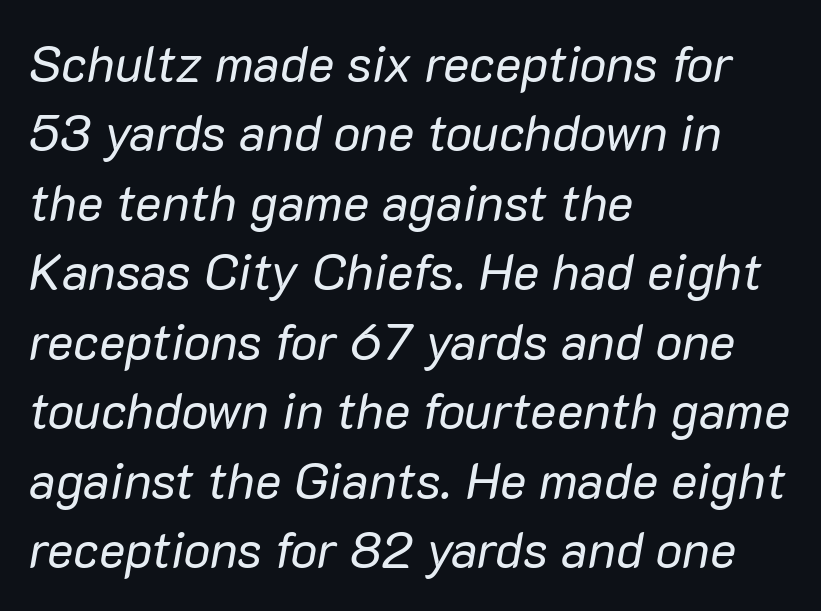
The image shows 50 px regular-weight type, italic (leaning right); set left-aligned, normal line spacing (1.39x), normal letter spacing, not underlined; low stroke contrast and a medium x-height.
